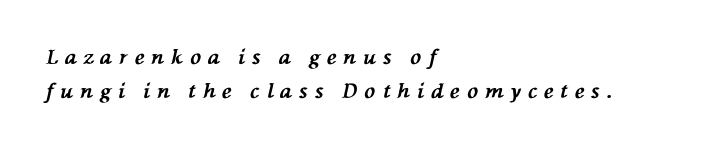
Q: Is the text bold? A: Yes.
Q: Is the text italic (slanted)? A: Yes, it leans left by about 76 degrees.
Q: Is the text underlined? A: No.
Q: How is the paragraph aligned? A: Left-aligned.
Q: Is the spacing between letters normal or unusually wide? A: Unusually wide.
